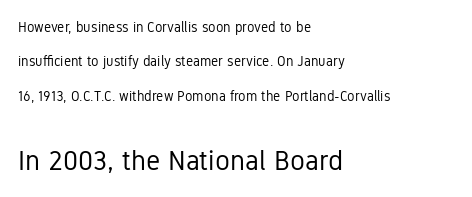
The image shows 28 px regular-weight, condensed sans-serif type, upright; set left-aligned, loose line spacing (2.45x), normal letter spacing, not underlined; the second (bottom) block is 2.0x larger; low stroke contrast and a medium x-height.
